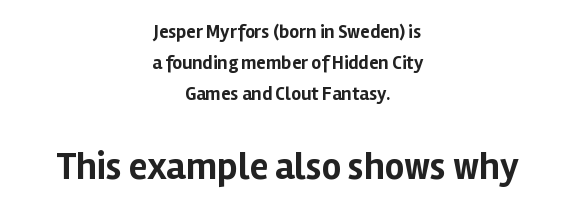
The image shows 38 px bold sans-serif type, upright; set centered, normal line spacing (1.63x), normal letter spacing, not underlined; the second (bottom) block is 2.0x larger; low stroke contrast and a medium x-height.
